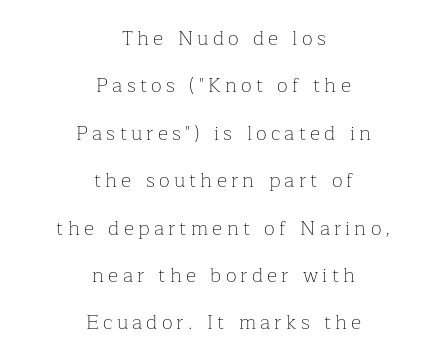
Q: Is the text bold? A: No.
Q: Is the text italic (slanted)? A: No, it is upright.
Q: Is the text underlined? A: No.
Q: How is the paragraph aligned? A: Centered.
Q: Is the spacing between letters normal or unusually wide? A: Unusually wide.
Q: Is the spacing between lines tight, normal or loose? A: Loose.
